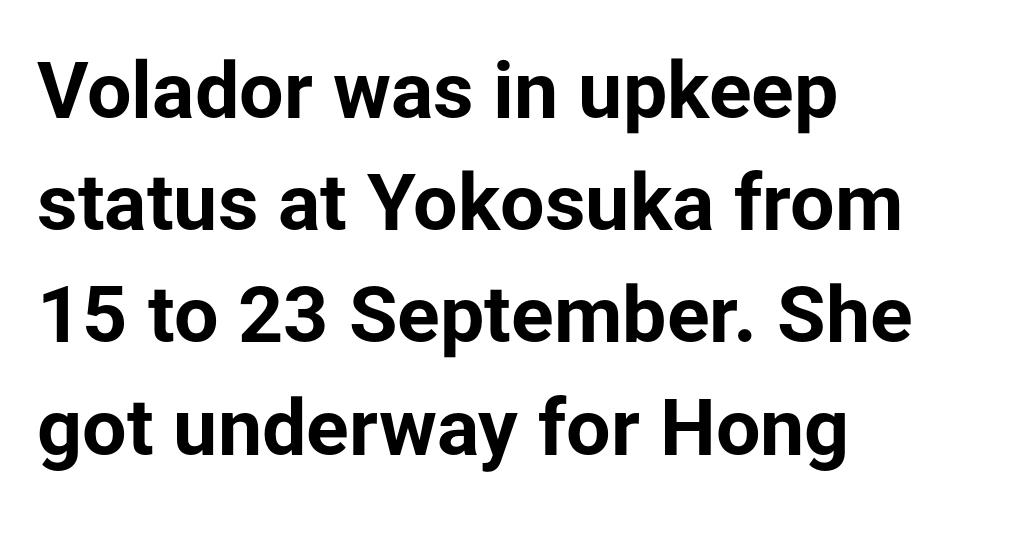
Q: Is the text bold? A: Yes.
Q: Is the text italic (slanted)? A: No, it is upright.
Q: Is the typeface a serif or a sans-serif typeface? A: Sans-serif.
Q: Is the text underlined? A: No.
Q: How is the paragraph aligned? A: Left-aligned.
Q: Is the spacing between letters normal or unusually wide? A: Normal.
Q: Is the spacing between lines tight, normal or loose? A: Normal.
Q: Width (condensed, normal, or wide)? A: Normal.
Q: Stroke contrast? A: Low.
Q: x-height? A: Medium.
Q: Monospaced? A: No.
